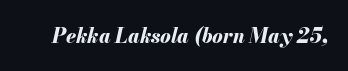
Q: Is the text bold? A: Yes.
Q: Is the text italic (slanted)? A: Yes, it leans right by about 13 degrees.
Q: Is the text underlined? A: No.
Q: Is the spacing between letters normal or unusually wide? A: Normal.
